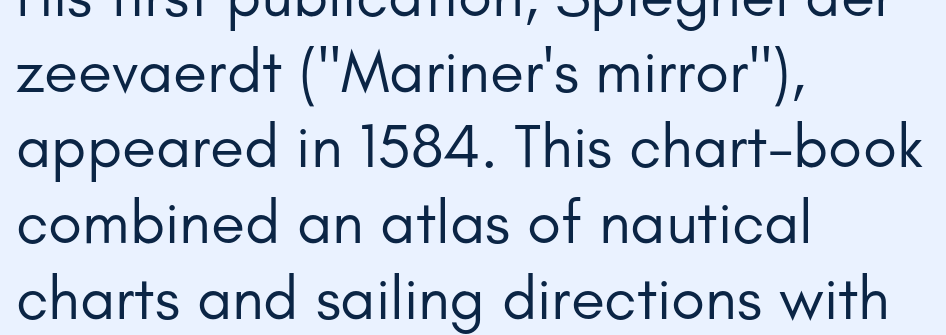
{"serif": "no", "italic": "no", "bold": "no", "weight": "regular", "width": "normal", "stroke_contrast": "low", "x_height": "small", "monospaced": "no", "underline": "no", "align": "left", "line_spacing_ratio": 1.22, "letter_spacing": "normal", "letter_spacing_em": 0.0, "glyph_px": 62}
